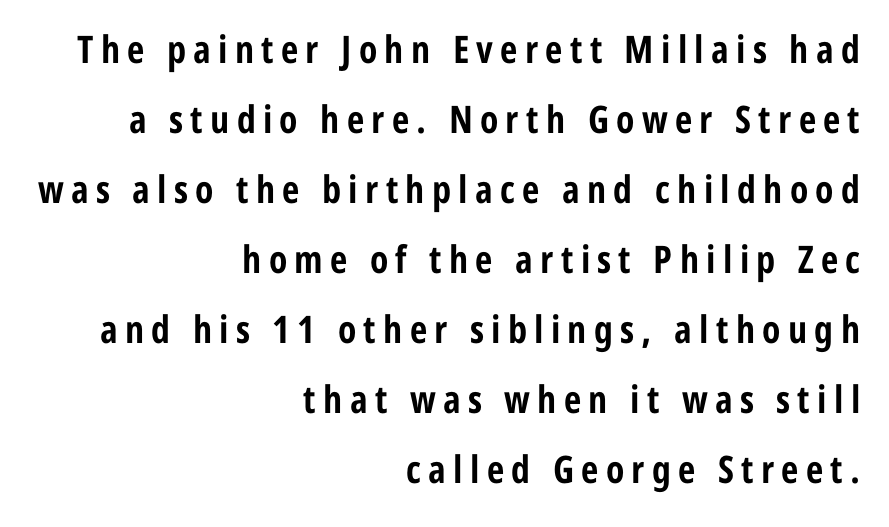
Q: Is the text bold? A: Yes.
Q: Is the text italic (slanted)? A: No, it is upright.
Q: Is the typeface a serif or a sans-serif typeface? A: Sans-serif.
Q: Is the text underlined? A: No.
Q: How is the paragraph aligned? A: Right-aligned.
Q: Width (condensed, normal, or wide)? A: Condensed.
Q: Stroke contrast? A: Low.
Q: x-height? A: Medium.
Q: Monospaced? A: No.
